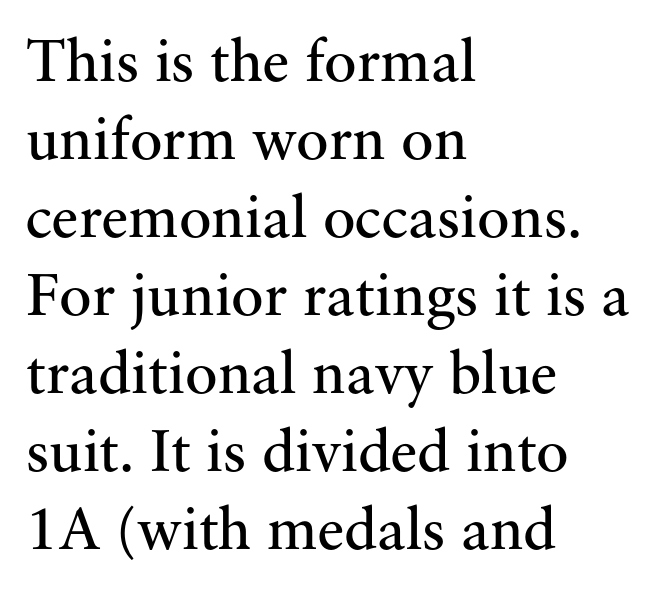
{"serif": "yes", "italic": "no", "bold": "no", "weight": "regular", "width": "normal", "stroke_contrast": "medium", "x_height": "small", "monospaced": "no", "underline": "no", "align": "left", "line_spacing": "normal", "line_spacing_ratio": 1.28, "letter_spacing": "normal", "letter_spacing_em": 0.0, "glyph_px": 61}
